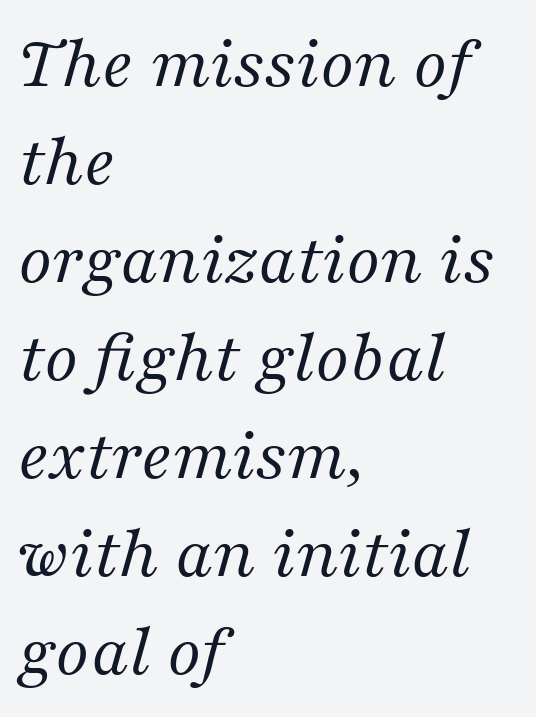
{"serif": "yes", "italic": "yes", "lean": "right", "slant_degrees": 16, "bold": "no", "weight": "regular", "width": "normal", "stroke_contrast": "medium", "x_height": "medium", "monospaced": "no", "underline": "no", "align": "left", "line_spacing": "normal", "line_spacing_ratio": 1.29, "letter_spacing": "normal", "letter_spacing_em": 0.0, "glyph_px": 76}
